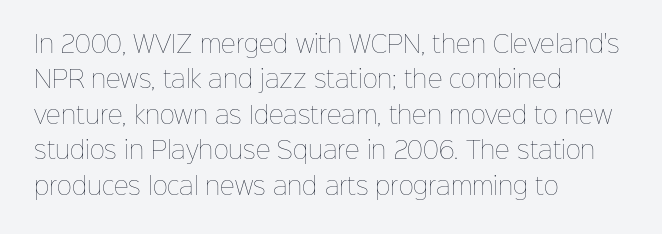
The image shows 23 px text type, upright; set left-aligned, normal line spacing (1.54x), normal letter spacing, not underlined.
